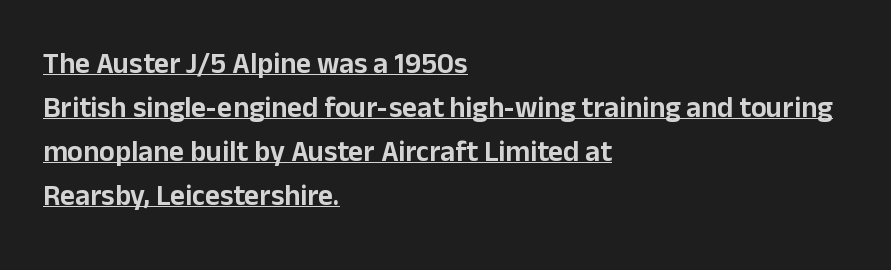
{"serif": "no", "italic": "no", "width": "normal", "stroke_contrast": "low", "x_height": "medium", "monospaced": "no", "underline": "yes", "align": "left", "line_spacing": "normal", "line_spacing_ratio": 1.52, "letter_spacing": "normal", "letter_spacing_em": 0.0, "glyph_px": 29}
